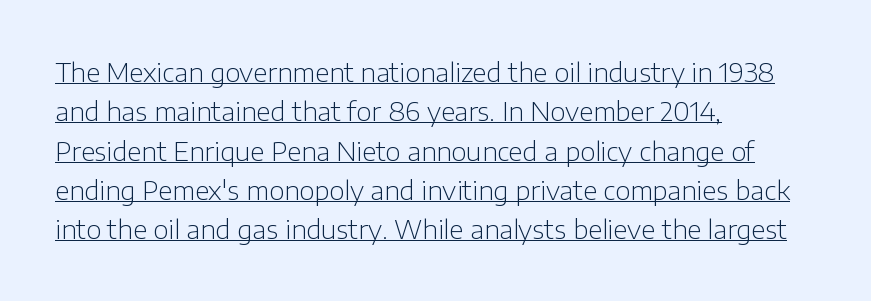
Q: Is the text bold? A: No.
Q: Is the text italic (slanted)? A: No, it is upright.
Q: Is the text underlined? A: Yes.
Q: How is the paragraph aligned? A: Left-aligned.
Q: Is the spacing between letters normal or unusually wide? A: Normal.
Q: Is the spacing between lines tight, normal or loose? A: Normal.
